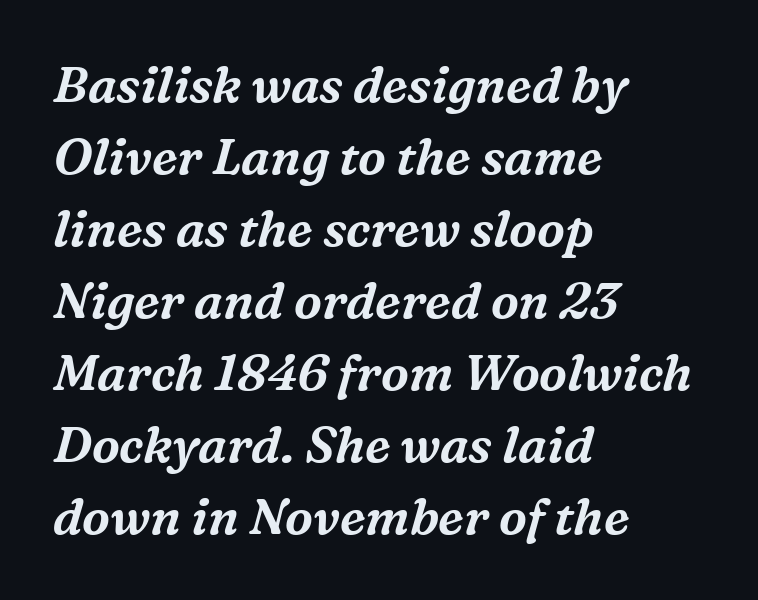
Q: Is the text italic (slanted)? A: Yes, it leans right by about 16 degrees.
Q: Is the typeface a serif or a sans-serif typeface? A: Serif.
Q: Is the text underlined? A: No.
Q: How is the paragraph aligned? A: Left-aligned.
Q: Is the spacing between letters normal or unusually wide? A: Normal.
Q: Is the spacing between lines tight, normal or loose? A: Normal.
Q: Width (condensed, normal, or wide)? A: Normal.
Q: Stroke contrast? A: Medium.
Q: x-height? A: Medium.
Q: Monospaced? A: No.
